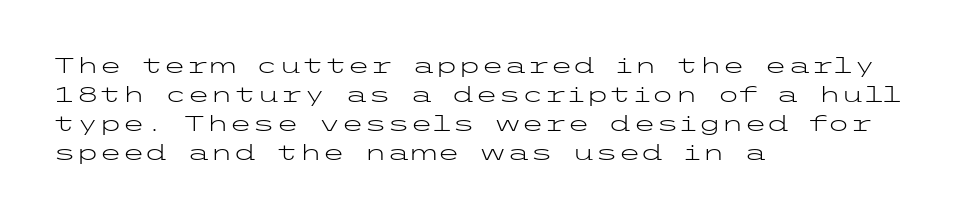
{"italic": "no", "bold": "no", "underline": "no", "align": "left", "line_spacing": "normal", "line_spacing_ratio": 1.38, "letter_spacing": "normal", "letter_spacing_em": 0.0, "glyph_px": 21}
